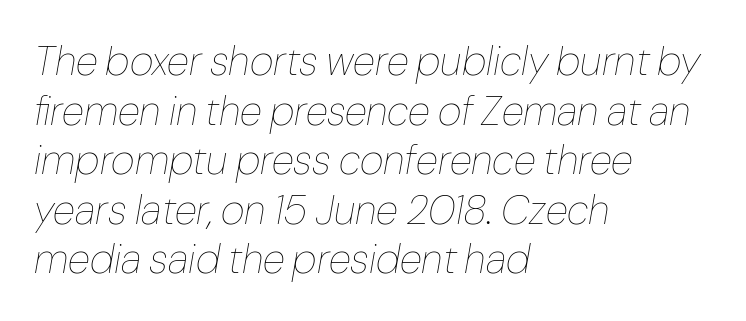
Q: Is the text bold? A: No.
Q: Is the text italic (slanted)? A: Yes, it leans right by about 10 degrees.
Q: Is the text underlined? A: No.
Q: How is the paragraph aligned? A: Left-aligned.
Q: Is the spacing between letters normal or unusually wide? A: Normal.
Q: Width (condensed, normal, or wide)? A: Normal.
Q: Stroke contrast? A: Low.
Q: x-height? A: Medium.
Q: Monospaced? A: No.
